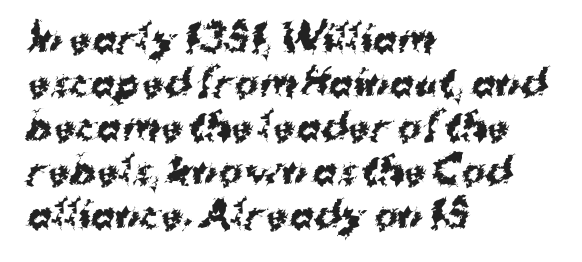
{"serif": "no", "bold": "yes", "weight": "bold", "width": "normal", "stroke_contrast": "medium", "x_height": "medium", "monospaced": "no", "underline": "no", "align": "left", "line_spacing_ratio": 1.22, "letter_spacing": "normal", "letter_spacing_em": 0.0, "glyph_px": 36}
